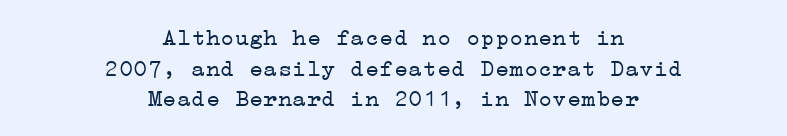
The passage shown is not underscored anywhere. Does the lettering tilt? It doesn't — this is upright. Layout note: lines centered. The tracking reads as untouched default to a designer's eye. Heft: none added — not bold. One glance says typical: line gaps are just what's usual.
